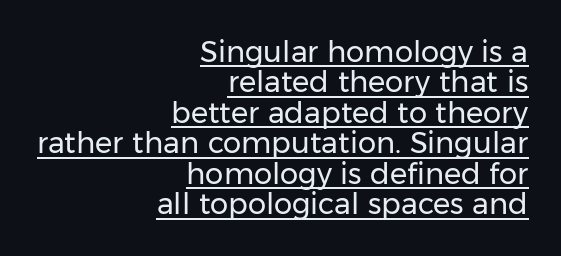
Is the letter spacing exaggerated? No — it looks like the ordinary default. A sans-serif font was chosen for this passage. Compared with a flush-left layout, this one pins lines to the opposite, right side. In designer terms, the underline attribute is active on this setting. Unlike italic type, these characters show no tilt at all. Nothing heavy about these letters — not bold at all.
